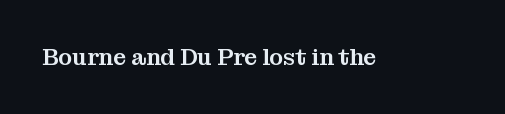
The image shows 23 px text type, upright; set normal letter spacing, not underlined.
